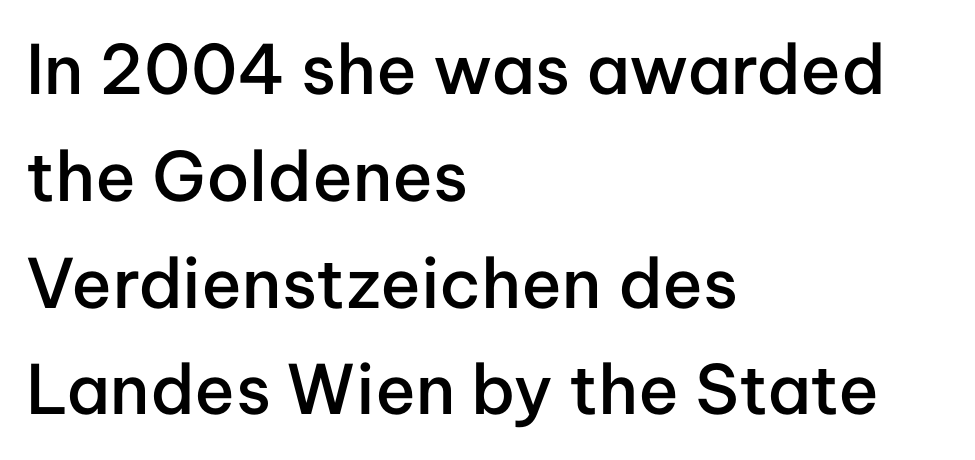
The image shows 68 px semibold sans-serif type, upright; set left-aligned, normal line spacing (1.57x), normal letter spacing, not underlined; low stroke contrast and a medium x-height.
